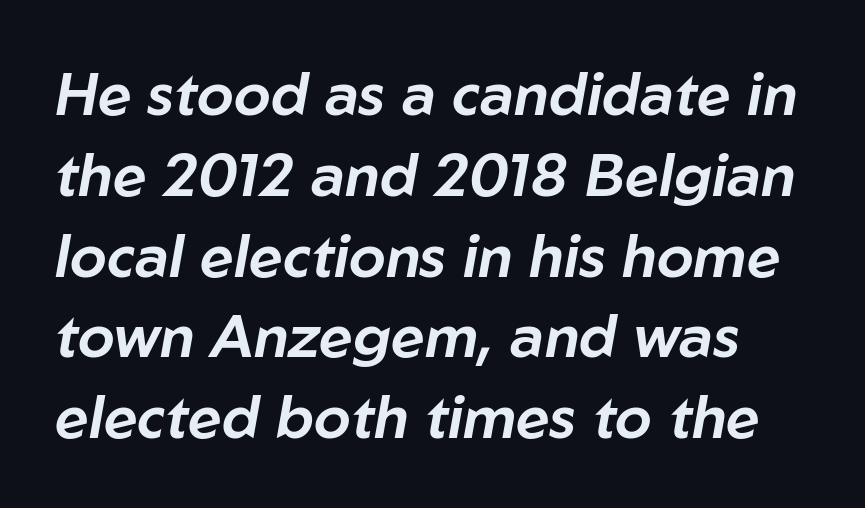
Q: Is the text italic (slanted)? A: Yes, it leans right by about 10 degrees.
Q: Is the text underlined? A: No.
Q: Is the spacing between letters normal or unusually wide? A: Normal.
Q: Is the spacing between lines tight, normal or loose? A: Normal.
Q: Width (condensed, normal, or wide)? A: Normal.
Q: Stroke contrast? A: Low.
Q: x-height? A: Medium.
Q: Monospaced? A: No.
